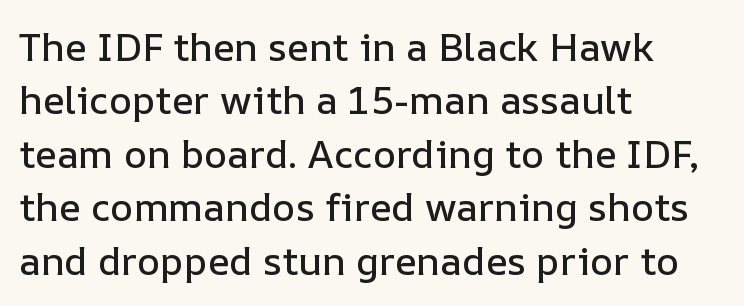
{"italic": "no", "width": "normal", "stroke_contrast": "low", "x_height": "medium", "monospaced": "no", "underline": "no", "align": "left", "line_spacing": "normal", "line_spacing_ratio": 1.37, "letter_spacing": "normal", "letter_spacing_em": 0.0, "glyph_px": 39}
